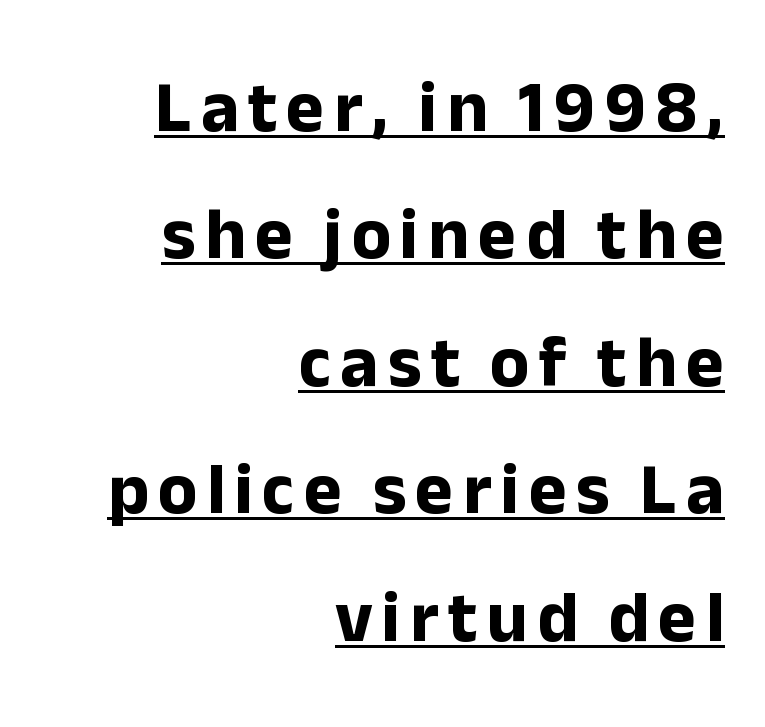
Q: Is the text bold? A: Yes.
Q: Is the text italic (slanted)? A: No, it is upright.
Q: Is the typeface a serif or a sans-serif typeface? A: Sans-serif.
Q: Is the text underlined? A: Yes.
Q: How is the paragraph aligned? A: Right-aligned.
Q: Width (condensed, normal, or wide)? A: Normal.
Q: Stroke contrast? A: Low.
Q: x-height? A: Medium.
Q: Monospaced? A: No.
